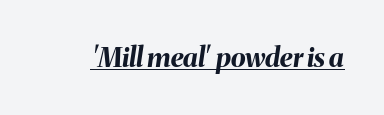
A typesetter would call this zero additional tracking. Posture: slanted. Strokes here are thick enough to call this a true bold. Is there an underline? Yes — a line sits under the letters.
